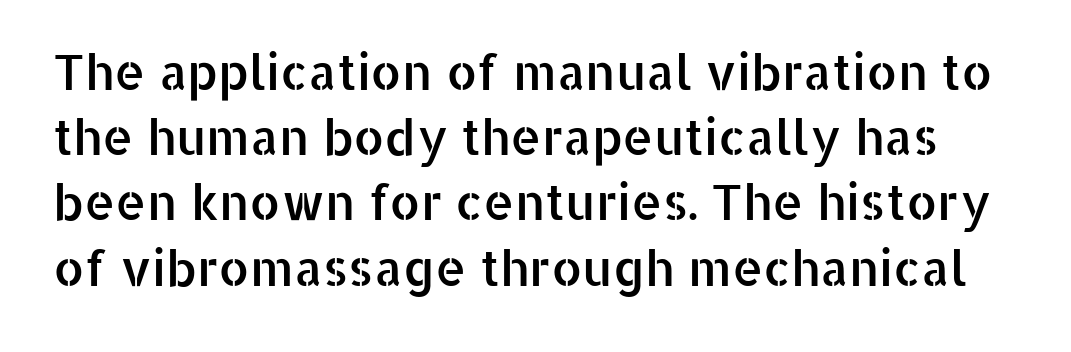
{"serif": "no", "italic": "no", "width": "normal", "stroke_contrast": "low", "x_height": "medium", "monospaced": "no", "underline": "no", "line_spacing": "normal", "line_spacing_ratio": 1.33, "letter_spacing": "normal", "letter_spacing_em": 0.0, "glyph_px": 49}
